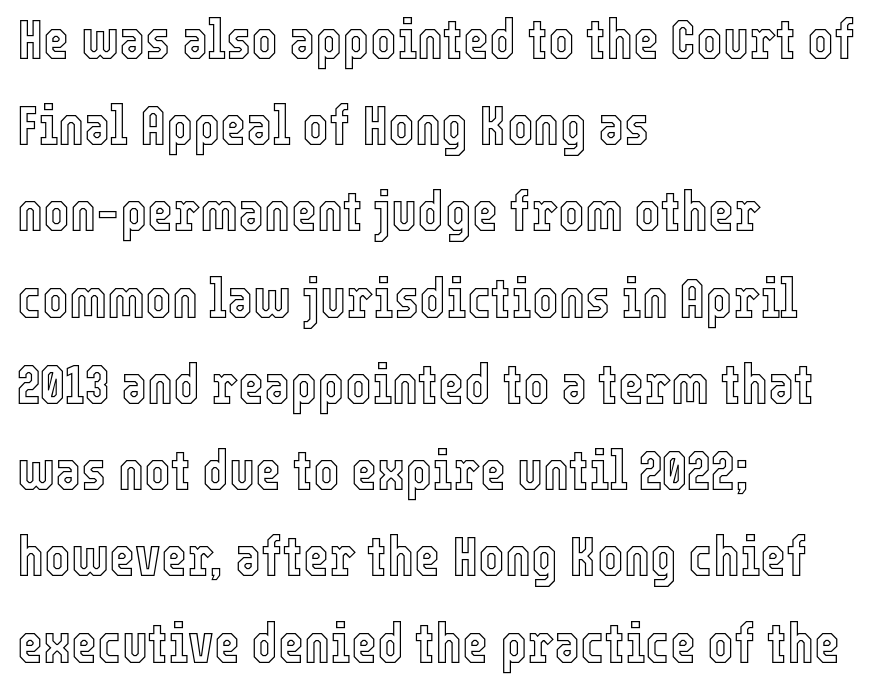
The image shows 56 px condensed type, upright; set left-aligned, normal line spacing (1.54x), normal letter spacing, not underlined; a medium x-height.
